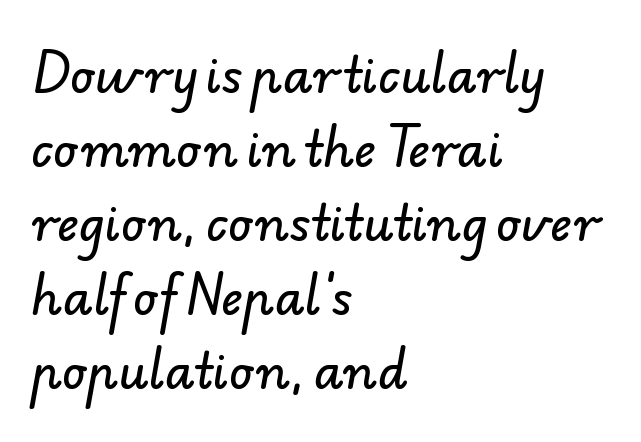
{"serif": "no", "width": "normal", "stroke_contrast": "low", "x_height": "small", "monospaced": "no", "underline": "no", "align": "left", "line_spacing": "normal", "line_spacing_ratio": 1.54, "letter_spacing": "normal", "letter_spacing_em": 0.0, "glyph_px": 48}
